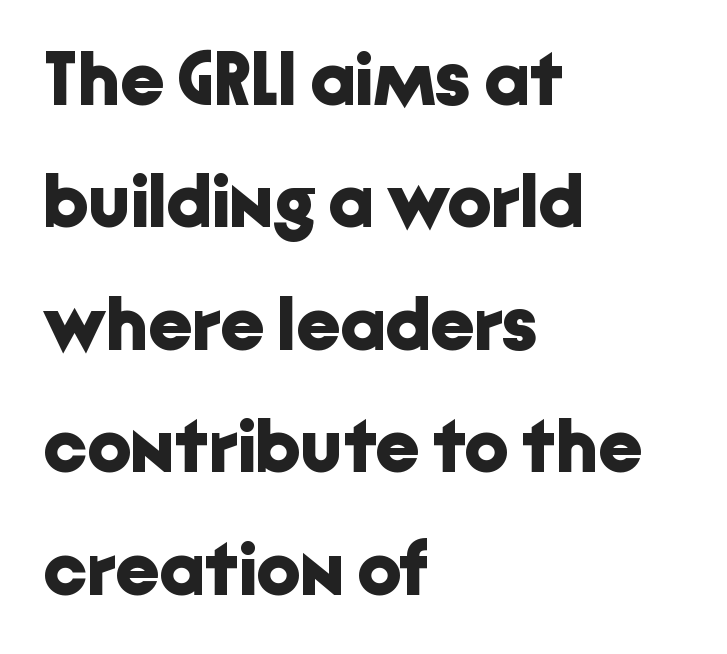
Does the type have serifs? No, each stem ends abruptly. Unmarked baselines from the first word to the last. As a designer I'd log this as weight 700, bold. Here the designer chose a conventional face with non-uniform glyph widths. Summary of vertical rhythm: regular, with standard interline spacing.
